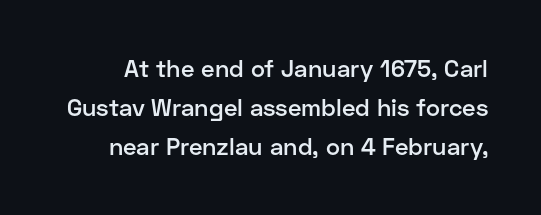
The letters are semibold — heavier than regular but short of a full bold. This sample uses plain, unmodified letter spacing. The foot of each line stays bare and open. This sample keeps an unexceptional amount of space between lines. The font's upright variant was chosen for this text.
